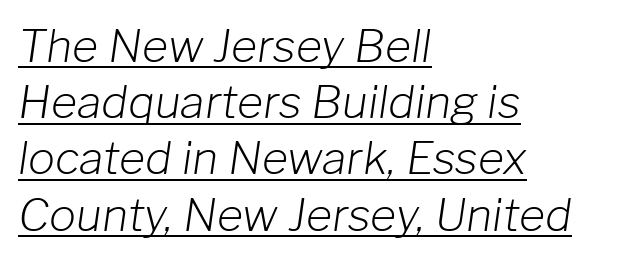
Nothing unusual about the tracking: characters are spaced as the font intends. Leftover space on each line is placed entirely after the last word. The passage shown leans; its letterforms are oblique. Is the stroke heavy? The answer is a plain regular-or-lighter. Compared with typical paragraphs, the rows here are spaced about the same. The passage shown is typed in a proportional face where columns would drift.
